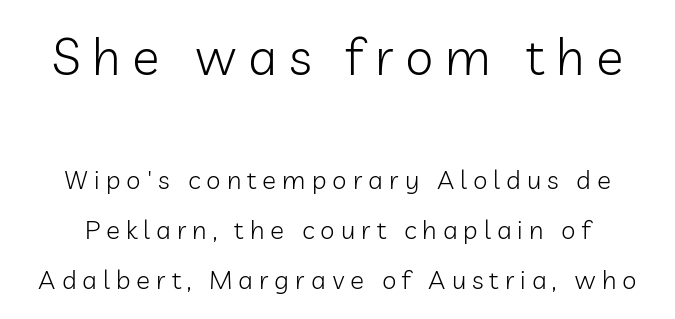
You get the large type first, then a drop to smaller type. Only glyphs here, with clear space below each row. The letters advance in unequal steps, a hallmark of proportional type. Nothing sits at the stroke ends, so this counts as sans-serif. A light-to-regular cut is what we see here. The lettering stays uniformly vertical, giving the passage a roman look.
